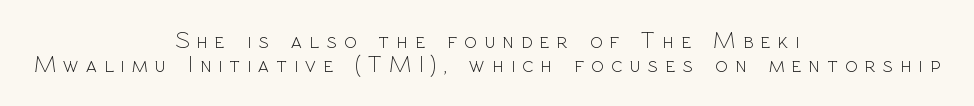
Honestly, the rows look squashed on top of each other. Does the copy run flush right? No — it is centered line by line. The weight tops out at a normal text grade. Decoration check: the copy has no underline. When letters stand straight like this, we call the style roman or upright.
